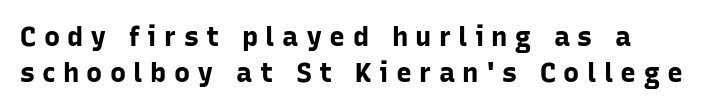
Q: Is the text bold? A: Yes.
Q: Is the text italic (slanted)? A: No, it is upright.
Q: Is the text underlined? A: No.
Q: Is the spacing between letters normal or unusually wide? A: Unusually wide.
Q: Is the spacing between lines tight, normal or loose? A: Normal.
